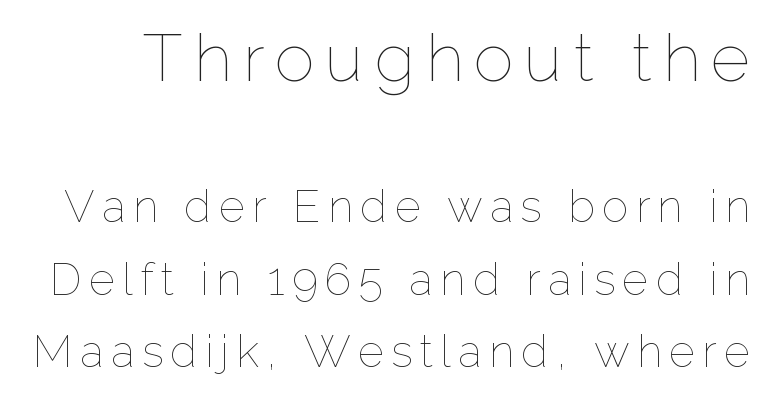
Does the leading feel generous? No, just average. The specimen omits any rule beneath the text block's lines. Spacing verdict: proportional, widths tailored to each character. The more generous point size was reserved for the upper chunk.
